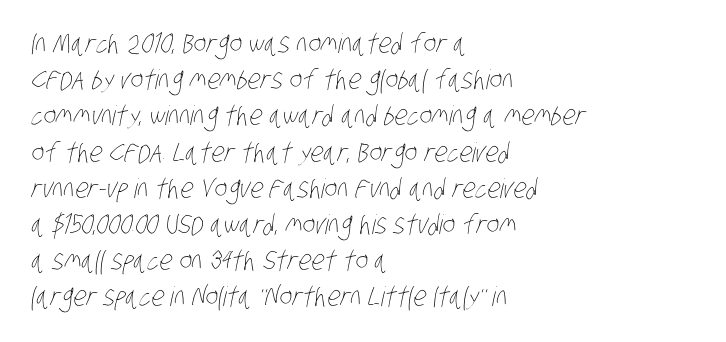
The image shows 27 px text type; set left-aligned, normal line spacing (1.34x), normal letter spacing, not underlined.
